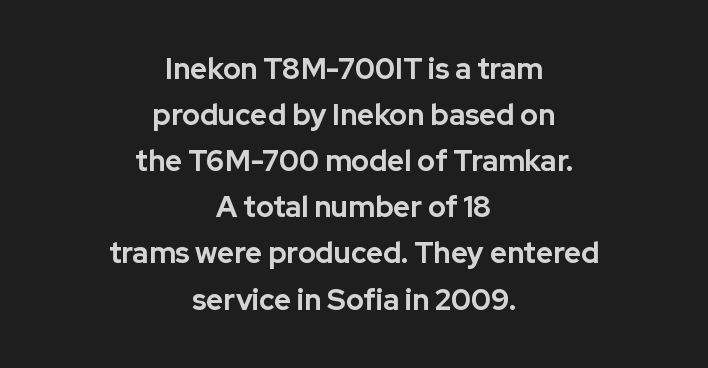
The designer went with a sans here, leaving each stem footless. How heavy is the stroke? Heavy — this is a bold. Glyph-to-glyph distance matches everyday printed text. The font's upright variant was chosen for this text. The passage is arranged like a title page — every line centered.
